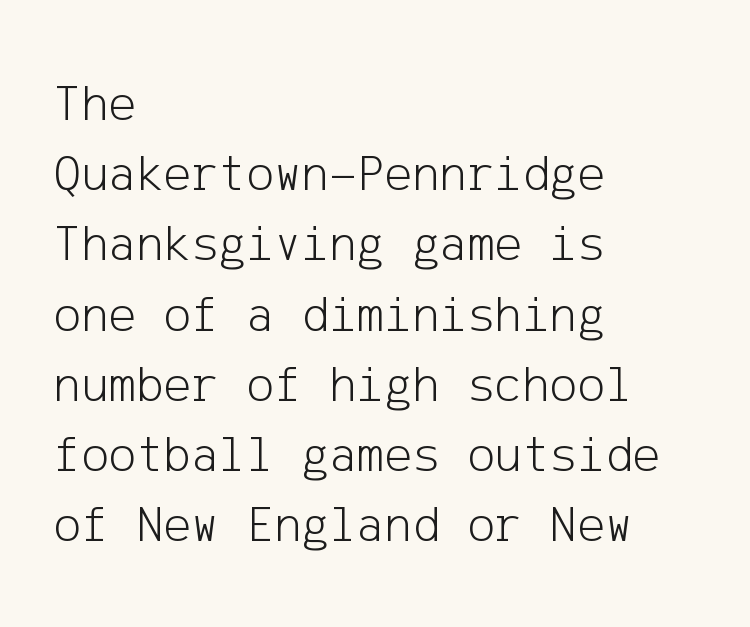
Tracking value appears to be zero — textbook default spacing. The foot of each line stays bare and open. Heaviness? Minimal to ordinary, like unemphasized prose. The ragged edge is on the right, which tells us the setting is flush left. To sum up the face: it is a sans, with no serifs. Quick note: not italic, upright.
